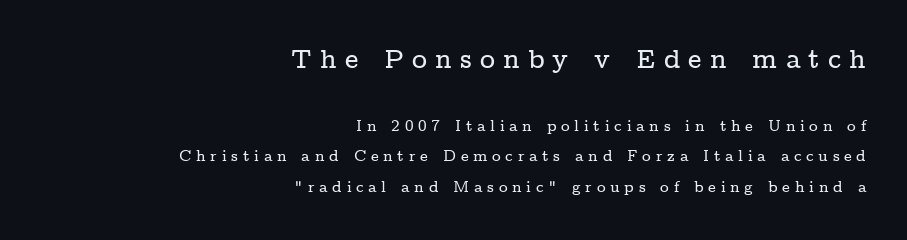
The image shows 26 px text type, upright; set right-aligned, loose line spacing (2.04x), unusually wide letter spacing (+0.31 em), not underlined; the first (top) block is 1.73x larger.
